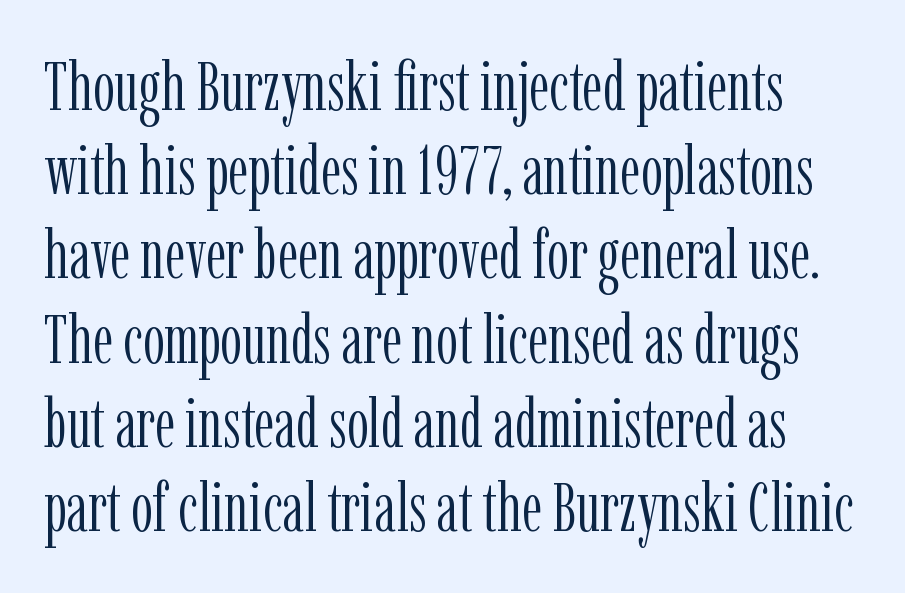
Q: Is the text bold? A: No.
Q: Is the text italic (slanted)? A: No, it is upright.
Q: Is the typeface a serif or a sans-serif typeface? A: Serif.
Q: Is the text underlined? A: No.
Q: Is the spacing between letters normal or unusually wide? A: Normal.
Q: Width (condensed, normal, or wide)? A: Condensed.
Q: Stroke contrast? A: Low.
Q: x-height? A: Medium.
Q: Monospaced? A: No.
